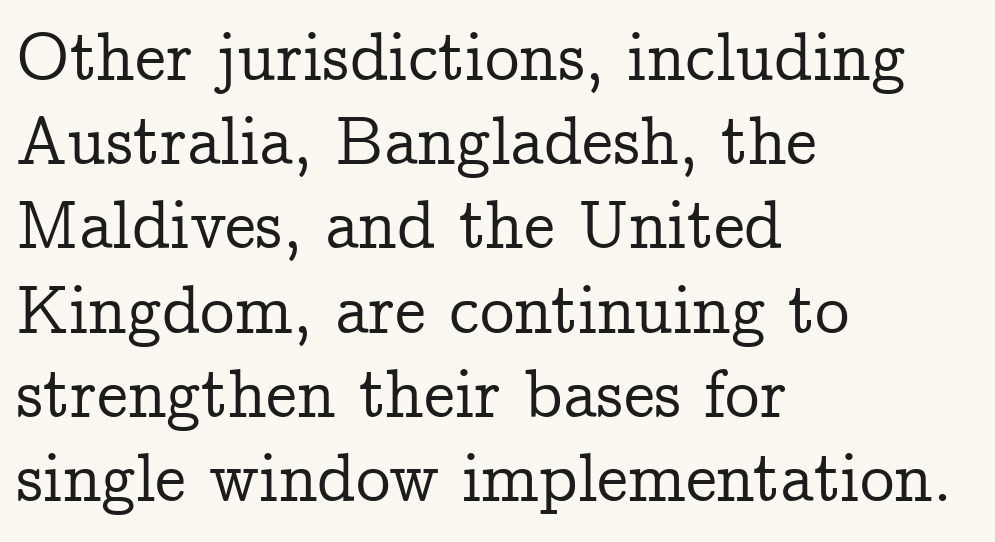
Q: Is the text italic (slanted)? A: No, it is upright.
Q: Is the typeface a serif or a sans-serif typeface? A: Serif.
Q: Is the text underlined? A: No.
Q: How is the paragraph aligned? A: Left-aligned.
Q: Is the spacing between letters normal or unusually wide? A: Normal.
Q: Width (condensed, normal, or wide)? A: Normal.
Q: Stroke contrast? A: Low.
Q: x-height? A: Medium.
Q: Monospaced? A: No.
